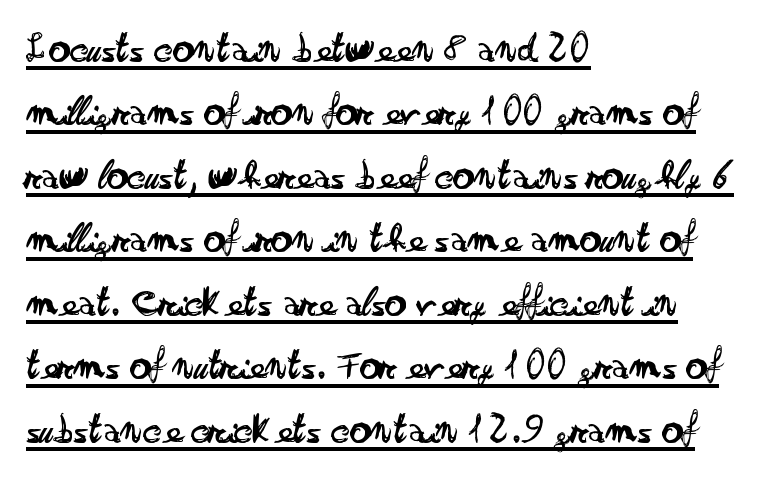
The image shows 42 px regular-weight, wide sans-serif type, upright; set left-aligned, normal line spacing (1.51x), normal letter spacing, underlined; low stroke contrast and a small x-height.
